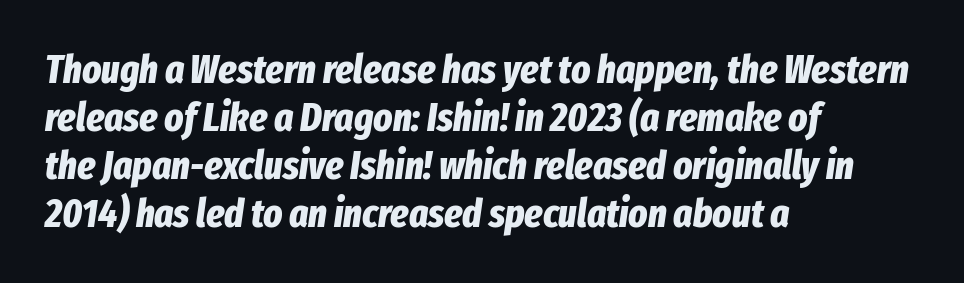
The letters advance in unequal steps, a hallmark of proportional type. Letters rest on an invisible, unmarked baseline. Heavy-handed strokes throughout: this text is bold. No extra tracking has been applied to these lines. The compositor pushed each line to the left boundary.
